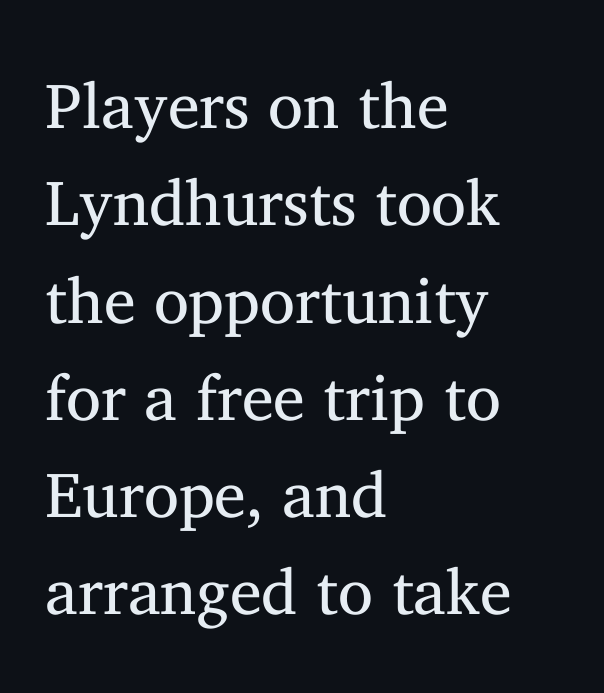
The image shows 64 px regular-weight serif type, upright; set left-aligned, normal line spacing (1.52x), normal letter spacing, not underlined; medium stroke contrast and a medium x-height.
